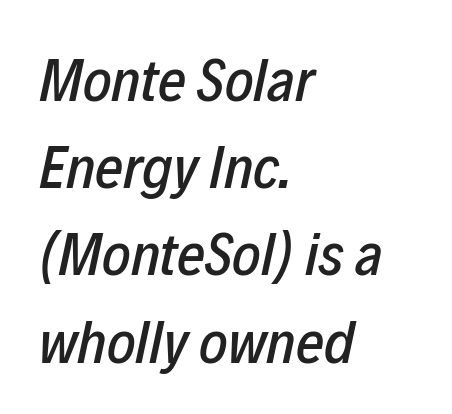
The image shows 61 px condensed type, italic (leaning right); set left-aligned, normal line spacing (1.43x), normal letter spacing, not underlined; low stroke contrast and a medium x-height.
